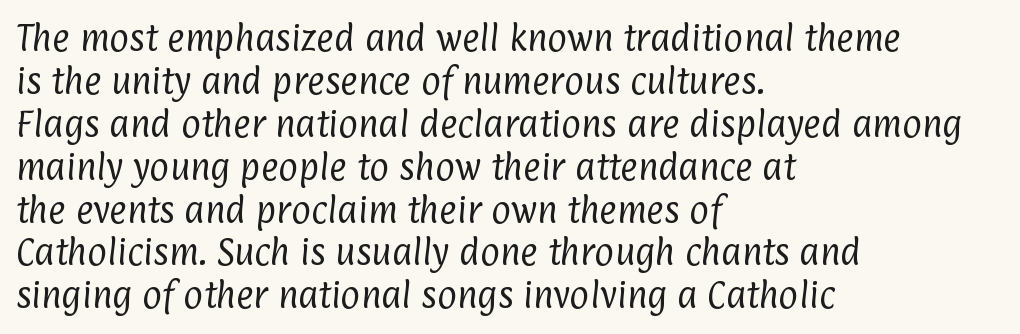
The image shows 30 px regular-weight, condensed sans-serif type; set left-aligned, normal line spacing (1.43x), normal letter spacing, not underlined; low stroke contrast and a medium x-height.
